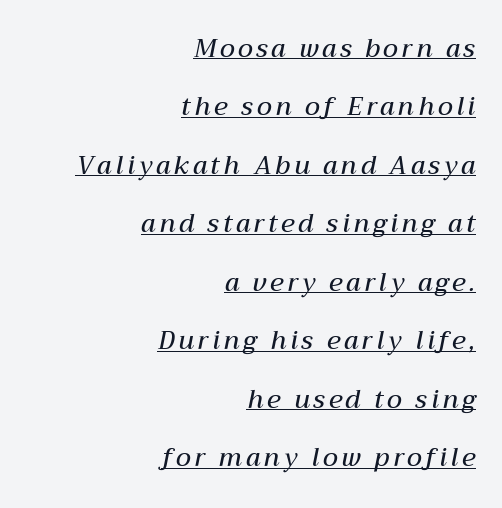
Q: Is the text bold? A: Semi-bold.
Q: Is the text italic (slanted)? A: Yes, it leans right by about 12 degrees.
Q: Is the text underlined? A: Yes.
Q: How is the paragraph aligned? A: Right-aligned.
Q: Is the spacing between lines tight, normal or loose? A: Loose.
